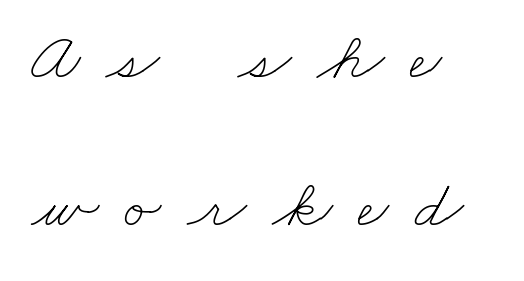
The image shows 69 px thin, wide type; set left-aligned, loose line spacing (2.15x), unusually wide letter spacing (+0.37 em), not underlined; low stroke contrast and a small x-height.
